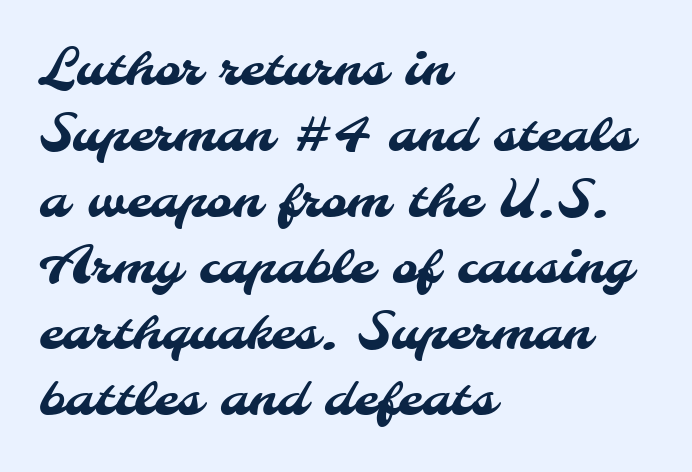
The image shows 50 px sans-serif type; set left-aligned, normal line spacing (1.32x), normal letter spacing, not underlined; medium stroke contrast and a small x-height.
